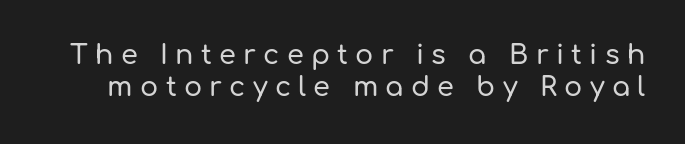
Q: Is the text italic (slanted)? A: No, it is upright.
Q: Is the text underlined? A: No.
Q: Is the spacing between letters normal or unusually wide? A: Unusually wide.
